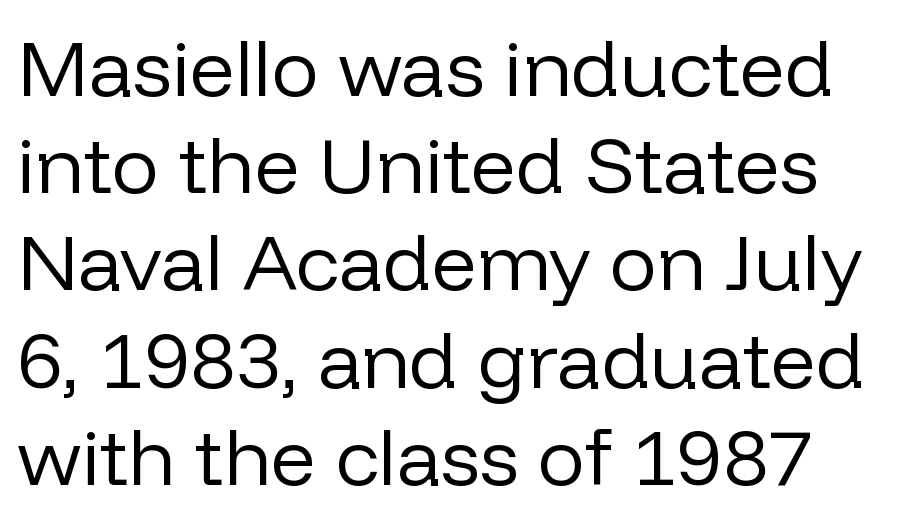
Q: Is the text bold? A: No.
Q: Is the text italic (slanted)? A: No, it is upright.
Q: Is the typeface a serif or a sans-serif typeface? A: Sans-serif.
Q: Is the text underlined? A: No.
Q: Is the spacing between letters normal or unusually wide? A: Normal.
Q: Width (condensed, normal, or wide)? A: Normal.
Q: Stroke contrast? A: Low.
Q: x-height? A: Medium.
Q: Monospaced? A: No.
